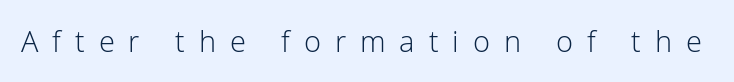
Q: Is the text bold? A: No.
Q: Is the text italic (slanted)? A: No, it is upright.
Q: Is the typeface a serif or a sans-serif typeface? A: Sans-serif.
Q: Is the text underlined? A: No.
Q: Is the spacing between letters normal or unusually wide? A: Unusually wide.
Q: Width (condensed, normal, or wide)? A: Normal.
Q: Stroke contrast? A: Low.
Q: x-height? A: Medium.
Q: Monospaced? A: No.
